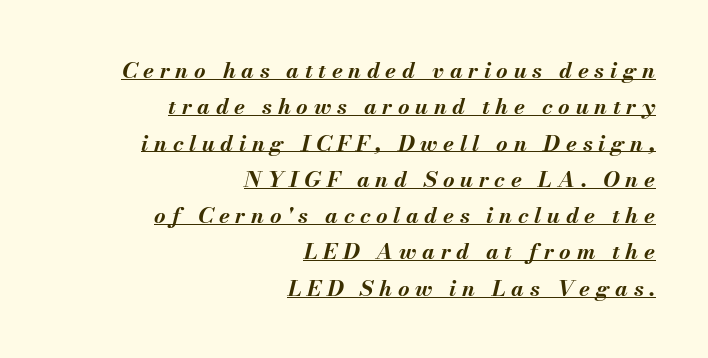
The image shows 22 px bold type, italic (leaning right); set right-aligned, normal line spacing (1.65x), unusually wide letter spacing (+0.26 em), underlined.
